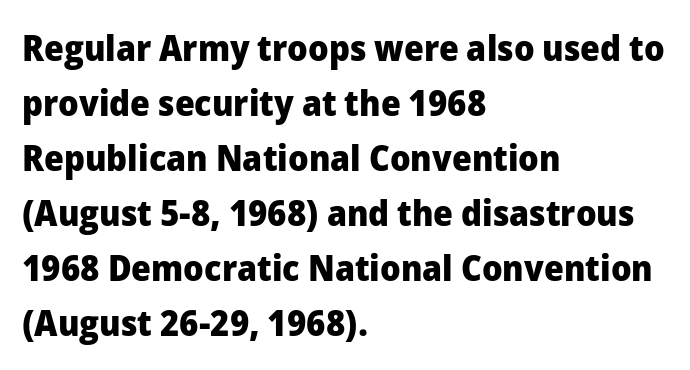
{"serif": "no", "italic": "no", "bold": "yes", "weight": "heavy", "width": "normal", "stroke_contrast": "low", "x_height": "medium", "monospaced": "no", "underline": "no", "align": "left", "line_spacing": "normal", "line_spacing_ratio": 1.53, "letter_spacing": "normal", "letter_spacing_em": 0.0, "glyph_px": 36}
